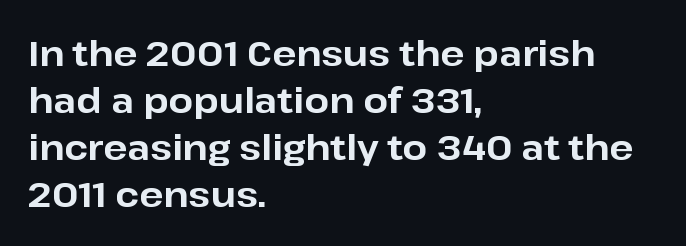
Q: Is the text bold? A: Yes.
Q: Is the text italic (slanted)? A: No, it is upright.
Q: Is the typeface a serif or a sans-serif typeface? A: Sans-serif.
Q: Is the text underlined? A: No.
Q: How is the paragraph aligned? A: Left-aligned.
Q: Is the spacing between letters normal or unusually wide? A: Normal.
Q: Is the spacing between lines tight, normal or loose? A: Normal.
Q: Width (condensed, normal, or wide)? A: Normal.
Q: Stroke contrast? A: Low.
Q: x-height? A: Medium.
Q: Monospaced? A: No.
